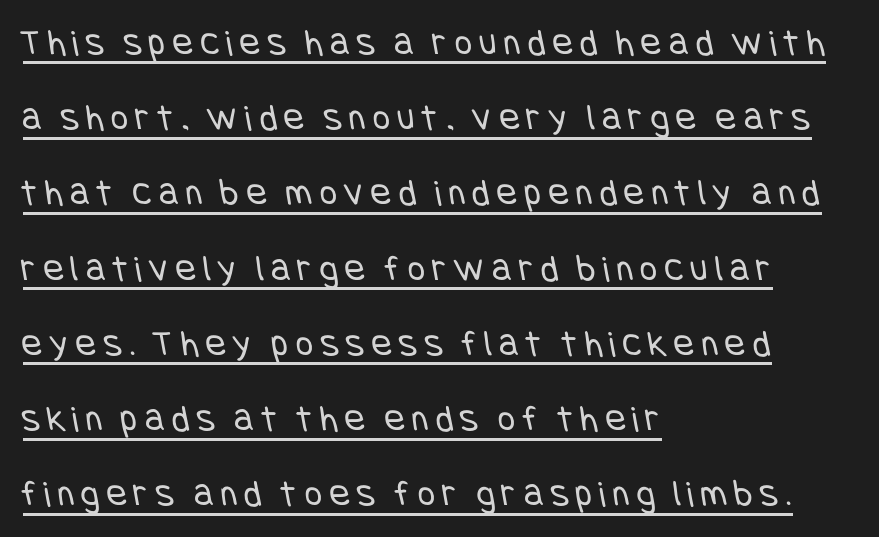
Q: Is the text bold? A: No.
Q: Is the typeface a serif or a sans-serif typeface? A: Sans-serif.
Q: Is the text underlined? A: Yes.
Q: How is the paragraph aligned? A: Left-aligned.
Q: Is the spacing between lines tight, normal or loose? A: Loose.
Q: Width (condensed, normal, or wide)? A: Condensed.
Q: Stroke contrast? A: Low.
Q: x-height? A: Large.
